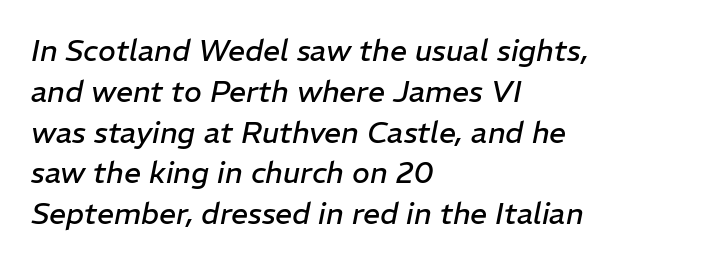
{"italic": "yes", "lean": "right", "slant_degrees": 11, "bold": "no", "weight": "regular", "width": "normal", "stroke_contrast": "low", "x_height": "medium", "monospaced": "no", "underline": "no", "align": "left", "line_spacing": "normal", "line_spacing_ratio": 1.36, "letter_spacing": "normal", "letter_spacing_em": 0.0, "glyph_px": 30}
